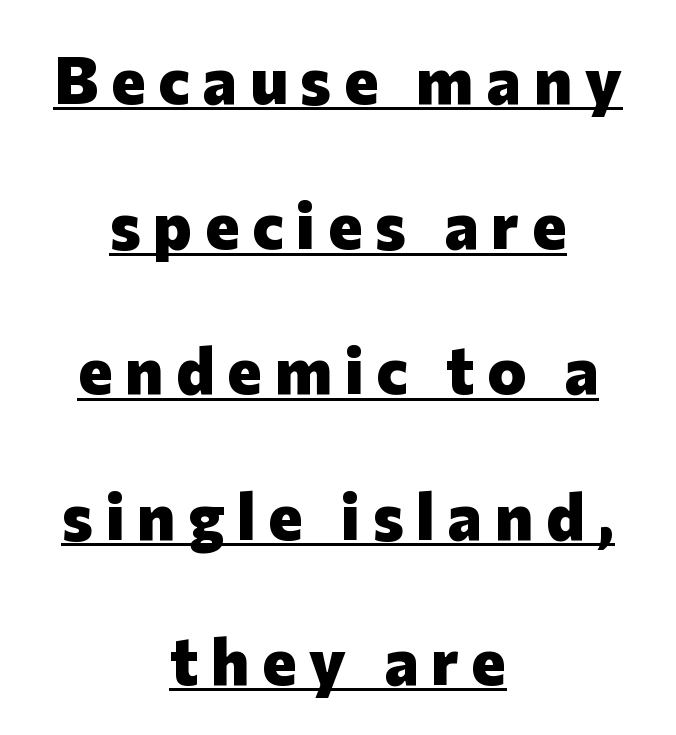
The image shows 66 px heavy sans-serif type, upright; set centered, loose line spacing (2.2x), underlined; low stroke contrast and a medium x-height.
